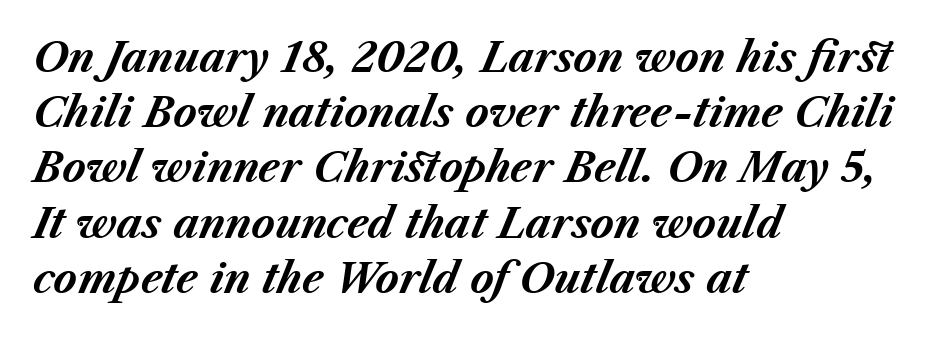
The image shows 40 px bold type, italic (leaning right); set left-aligned, normal line spacing (1.38x), normal letter spacing, not underlined; medium stroke contrast and a medium x-height.
